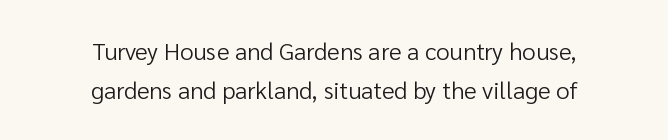
Leading: standard. Compared with typical body copy, the letter spacing here is the same. Compared with a typical body face, this is equally light or lighter still. Type without underlining.
